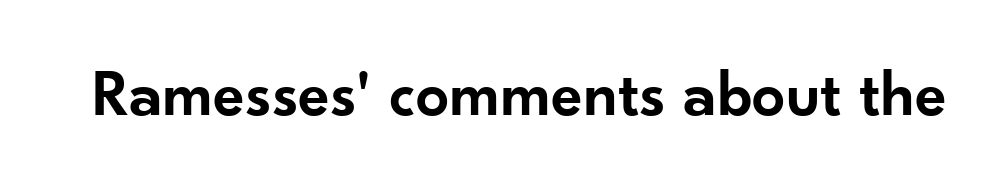
Q: Is the text bold? A: Semi-bold.
Q: Is the text italic (slanted)? A: No, it is upright.
Q: Is the typeface a serif or a sans-serif typeface? A: Sans-serif.
Q: Is the text underlined? A: No.
Q: Is the spacing between letters normal or unusually wide? A: Normal.
Q: Width (condensed, normal, or wide)? A: Normal.
Q: Stroke contrast? A: Low.
Q: x-height? A: Small.
Q: Monospaced? A: No.
